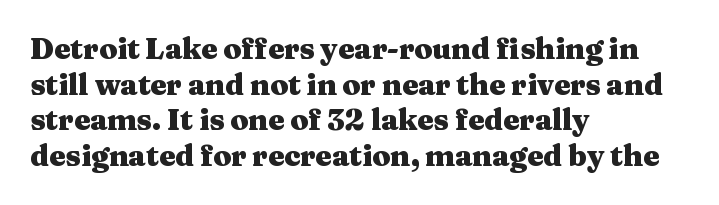
The string is rendered with underlining switched off. Nope, not italic — everything's standing straight. The letters sit at their default tracking, neither squeezed nor spread. The lines in this sample share a left origin and differ only in where they stop. The letters advance in unequal steps, a hallmark of proportional type. Look at the bottom of the vertical strokes: they flare into serifs here.
